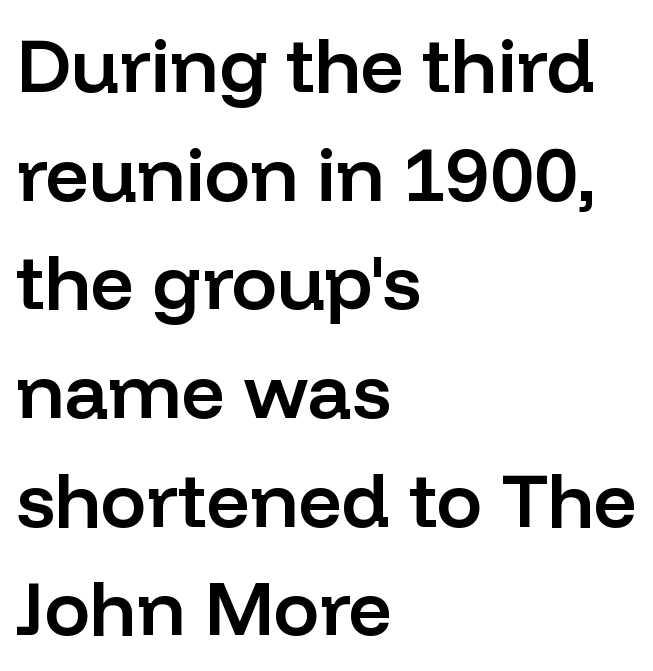
The image shows 76 px semibold sans-serif type, upright; set left-aligned, normal line spacing (1.43x), normal letter spacing, not underlined; low stroke contrast and a medium x-height.
